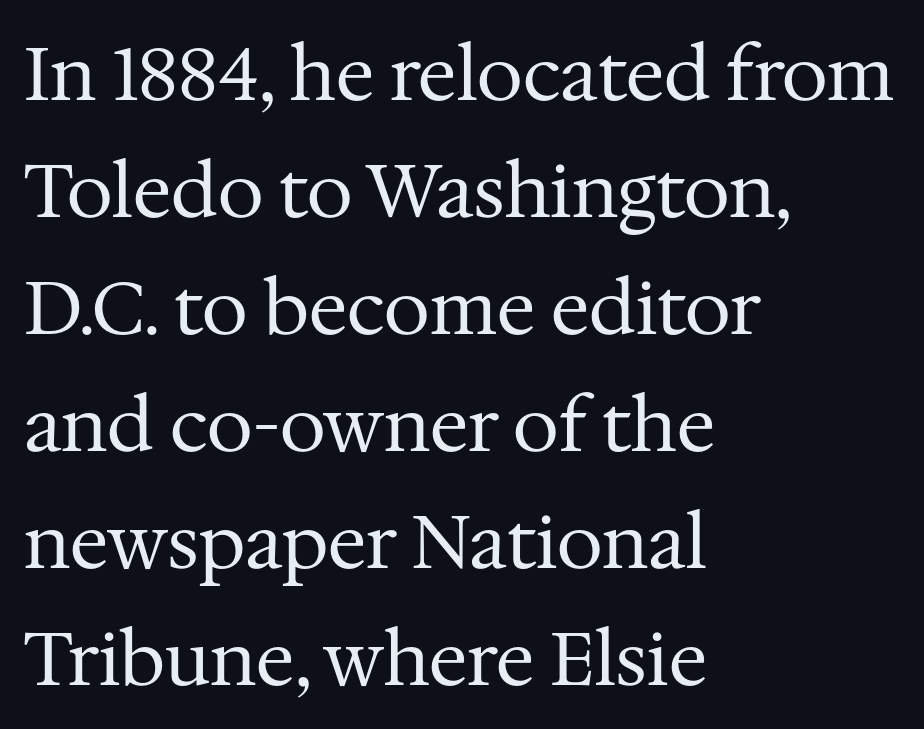
These lines are composed in type with serifs. This reads as an unemphasized weight, regular at the heaviest. No italicization has been applied; the sample stays upright. Lines of text with bare space underneath.
